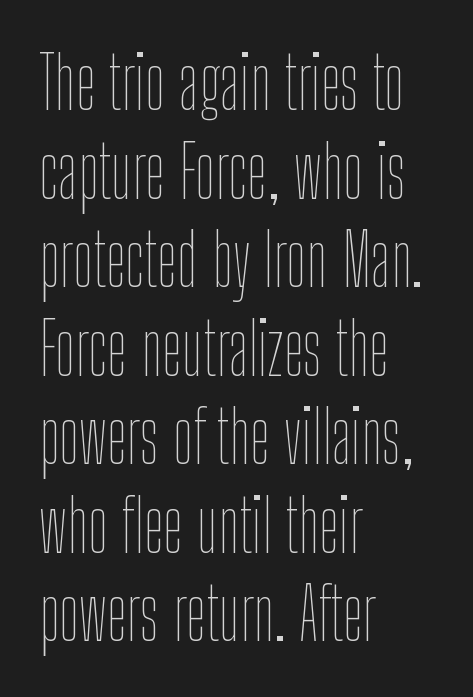
The image shows 72 px thin, condensed type, upright; set left-aligned, line spacing 1.23x, normal letter spacing, not underlined; low stroke contrast and a medium x-height.
